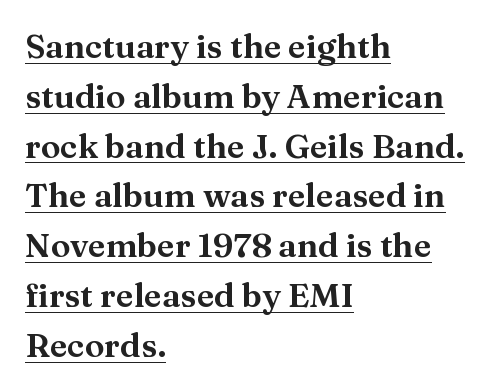
{"serif": "yes", "italic": "no", "width": "normal", "stroke_contrast": "medium", "x_height": "medium", "monospaced": "no", "underline": "yes", "align": "left", "line_spacing": "normal", "line_spacing_ratio": 1.51, "letter_spacing": "normal", "letter_spacing_em": 0.0, "glyph_px": 33}
